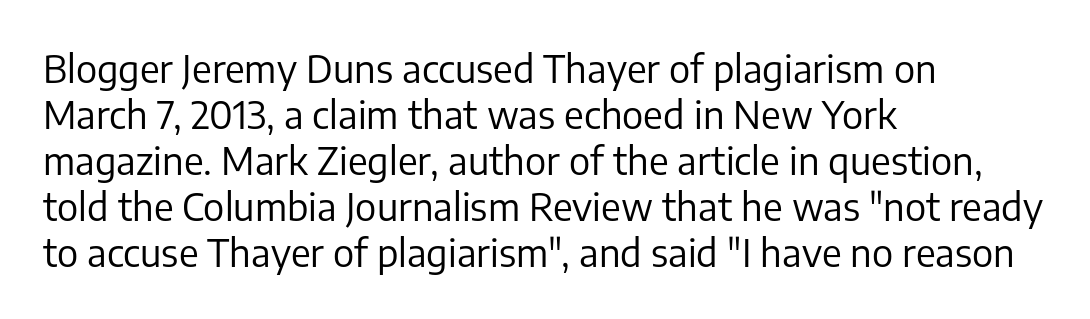
{"serif": "no", "italic": "no", "bold": "no", "weight": "regular", "width": "normal", "stroke_contrast": "low", "x_height": "medium", "monospaced": "no", "underline": "no", "align": "left", "line_spacing_ratio": 1.21, "letter_spacing": "normal", "letter_spacing_em": 0.0, "glyph_px": 38}
